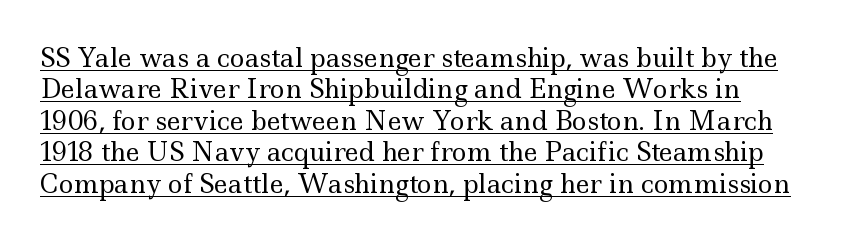
The image shows 25 px text type, upright; set normal line spacing (1.26x), normal letter spacing, underlined.
